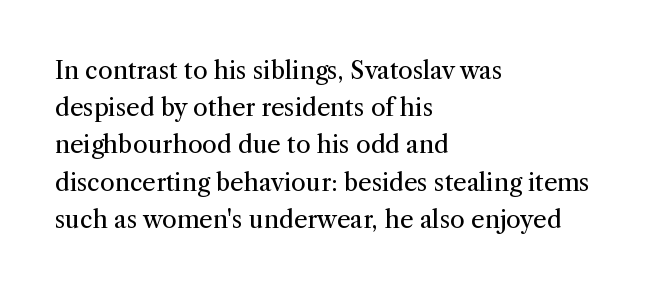
Ordinary non-slanted type is in use. This sample uses plain, unmodified letter spacing. Has an underline been added? It has not. The designer left line spacing at the default. The cut favours lightness, reaching ordinary text weight at its darkest. Layout note: lines flush left.
